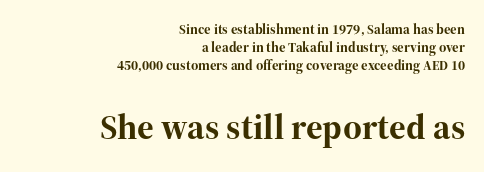
{"serif": "yes", "italic": "no", "bold": "yes", "weight": "bold", "width": "normal", "stroke_contrast": "high", "x_height": "medium", "monospaced": "no", "underline": "no", "align": "right", "line_spacing": "normal", "line_spacing_ratio": 1.27, "letter_spacing": "normal", "letter_spacing_em": 0.0, "larger_block": "second", "size_ratio": 2.57, "glyph_px": 36}
